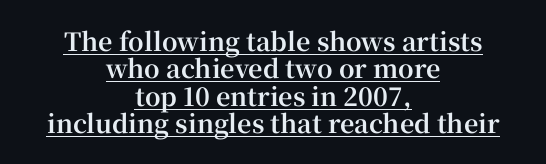
Q: Is the text bold? A: Yes.
Q: Is the text italic (slanted)? A: No, it is upright.
Q: Is the text underlined? A: Yes.
Q: How is the paragraph aligned? A: Centered.
Q: Is the spacing between letters normal or unusually wide? A: Normal.
Q: Is the spacing between lines tight, normal or loose? A: Tight.
